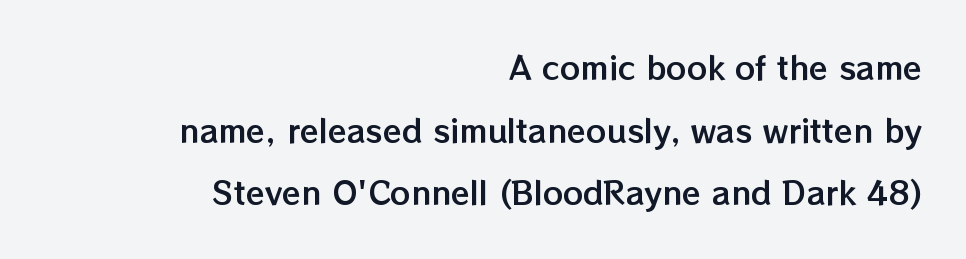
This is the regular roman posture of the typeface. Do the characters align in a grid? No, the font is proportional. If you measured baseline to baseline, you'd find a long distance. Standard letterfit; no display-style spreading of the glyphs.
